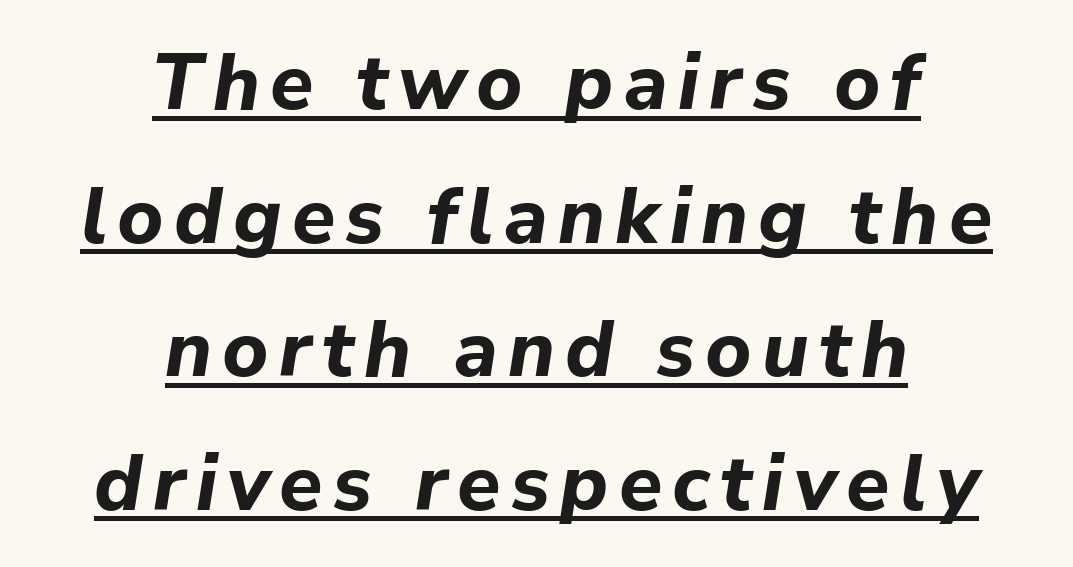
The image shows 79 px bold type, italic (leaning right); set centered, normal line spacing (1.69x), underlined; low stroke contrast and a medium x-height.
